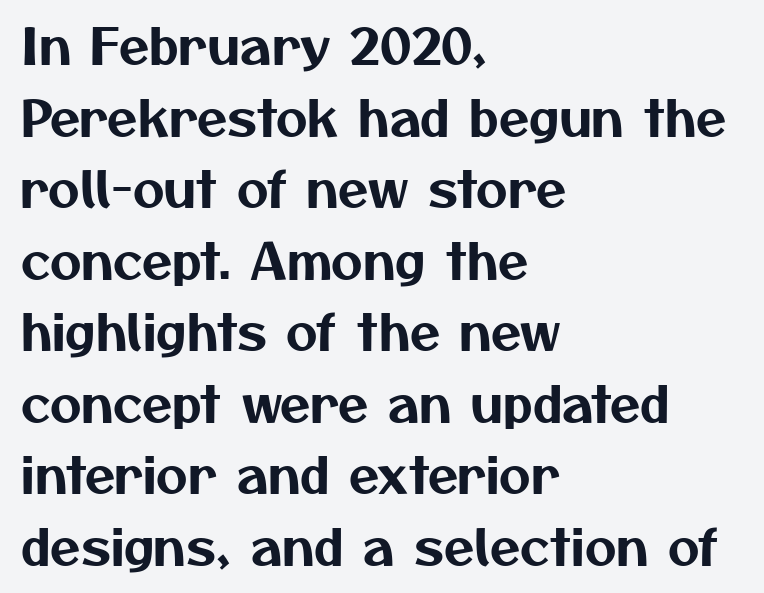
The image shows 49 px sans-serif type; set left-aligned, normal line spacing (1.46x), normal letter spacing, not underlined; medium stroke contrast and a medium x-height.
